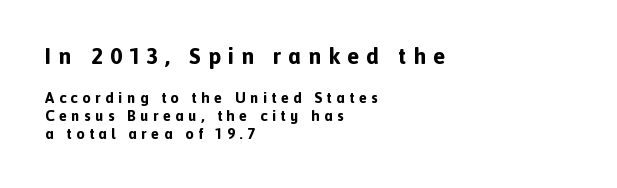
Q: Is the text bold? A: Yes.
Q: Is the text italic (slanted)? A: No, it is upright.
Q: Is the text underlined? A: No.
Q: How is the paragraph aligned? A: Left-aligned.
Q: Is the spacing between letters normal or unusually wide? A: Unusually wide.
Q: Which block of text is set in a larger size, the first (top) or the second (bottom)? A: The first (top) one.
